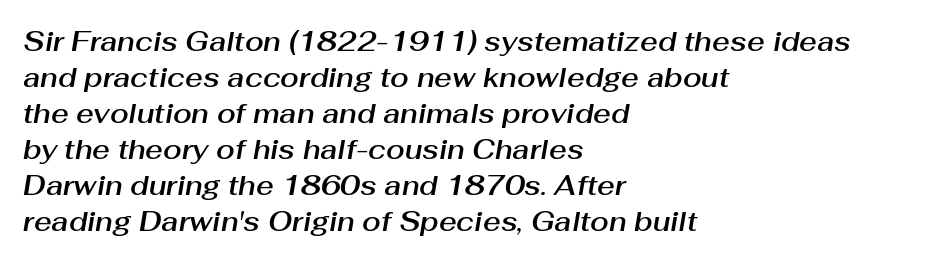
The image shows 27 px text type, italic (leaning right); set left-aligned, normal line spacing (1.33x), normal letter spacing, not underlined.
